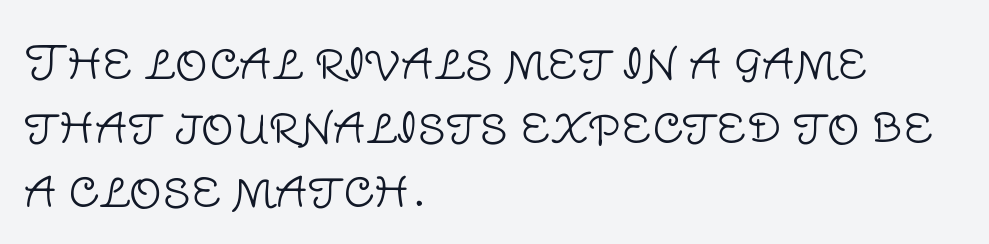
The image shows 46 px light sans-serif type; set left-aligned, normal line spacing (1.39x), normal letter spacing, not underlined; low stroke contrast and a large x-height.
